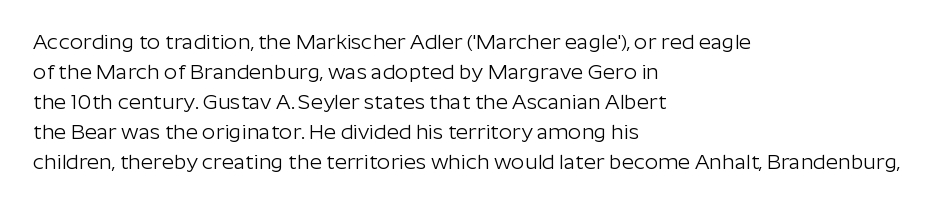
{"italic": "no", "bold": "no", "underline": "no", "align": "left", "line_spacing": "normal", "line_spacing_ratio": 1.43, "letter_spacing": "normal", "letter_spacing_em": 0.0, "glyph_px": 21}
